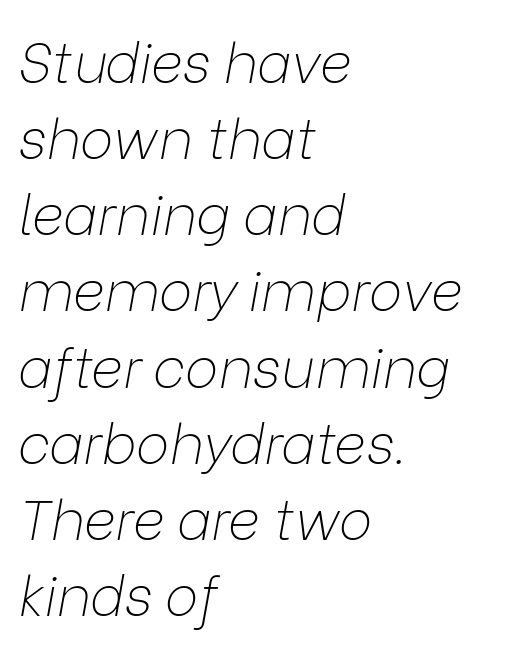
Q: Is the text bold? A: No.
Q: Is the text italic (slanted)? A: Yes, it leans right by about 9 degrees.
Q: Is the text underlined? A: No.
Q: How is the paragraph aligned? A: Left-aligned.
Q: Is the spacing between letters normal or unusually wide? A: Normal.
Q: Is the spacing between lines tight, normal or loose? A: Normal.
Q: Width (condensed, normal, or wide)? A: Normal.
Q: Stroke contrast? A: Low.
Q: x-height? A: Medium.
Q: Monospaced? A: No.
